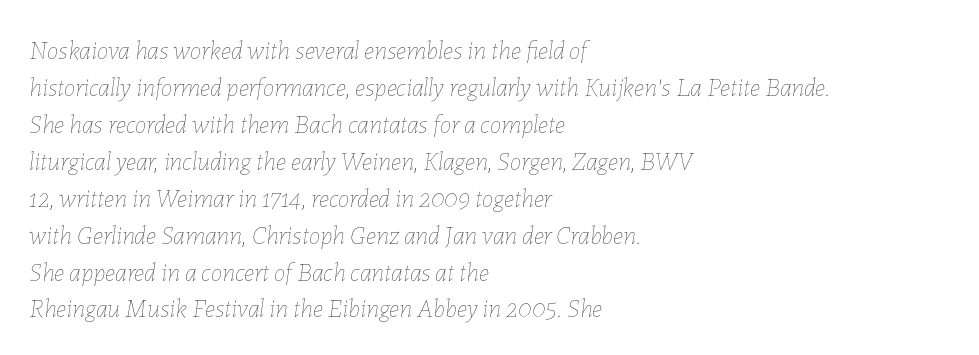
Horizontal alignment here is leftward, the default for most running prose. The block of text has a typical density, with ordinary space between rows. Spacing between characters is what you'd get straight out of the box. This is not heavy type; no bold has been used.
